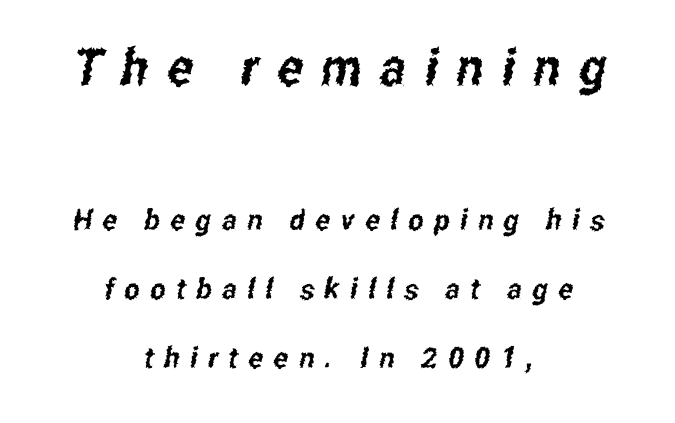
Q: Is the typeface a serif or a sans-serif typeface? A: Sans-serif.
Q: Is the text underlined? A: No.
Q: How is the paragraph aligned? A: Centered.
Q: Is the spacing between letters normal or unusually wide? A: Unusually wide.
Q: Is the spacing between lines tight, normal or loose? A: Loose.
Q: Which block of text is set in a larger size, the first (top) or the second (bottom)? A: The first (top) one.
Q: Width (condensed, normal, or wide)? A: Condensed.
Q: Stroke contrast? A: Low.
Q: x-height? A: Medium.
Q: Monospaced? A: No.
